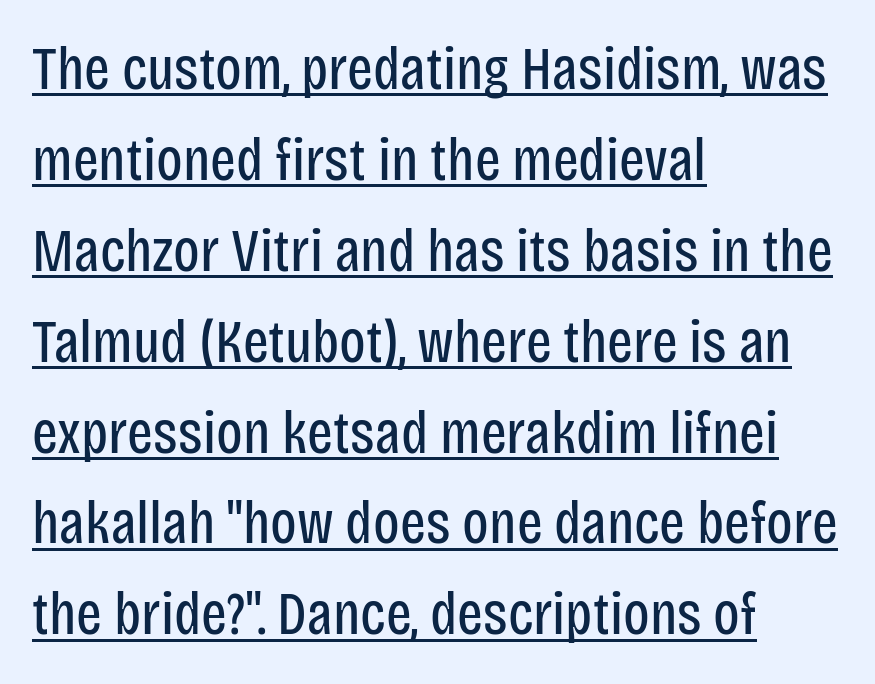
Short note: letters normally spaced. Leading matches the norm, producing a regular column. Typeset ragged right — the left edge is the straight one. No feet cap the strokes, marking this as sans-serif type. Designer's note — italics off, roman on. Varying glyph widths throughout — classic text-font behaviour.
